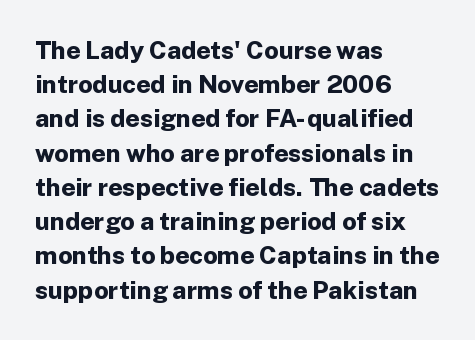
{"italic": "no", "bold": "yes", "underline": "no", "align": "left", "line_spacing": "normal", "line_spacing_ratio": 1.37, "letter_spacing": "normal", "letter_spacing_em": 0.0, "glyph_px": 25}
